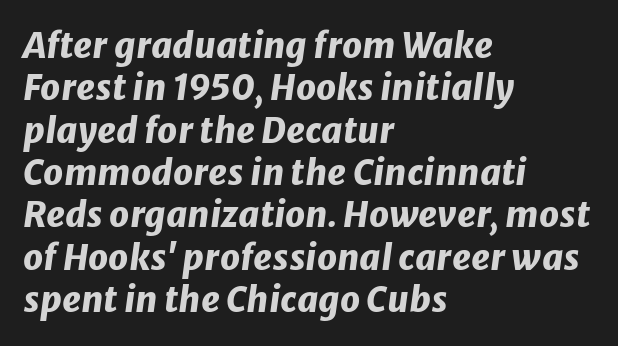
The image shows 35 px heavy type, italic (leaning right); set left-aligned, line spacing 1.21x, normal letter spacing, not underlined; low stroke contrast and a medium x-height.
